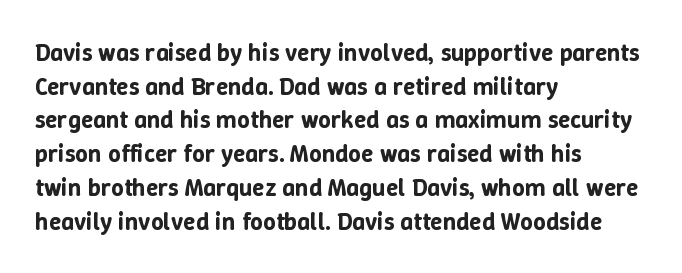
The image shows 25 px text type, upright; set left-aligned, normal line spacing (1.35x), normal letter spacing, not underlined.
